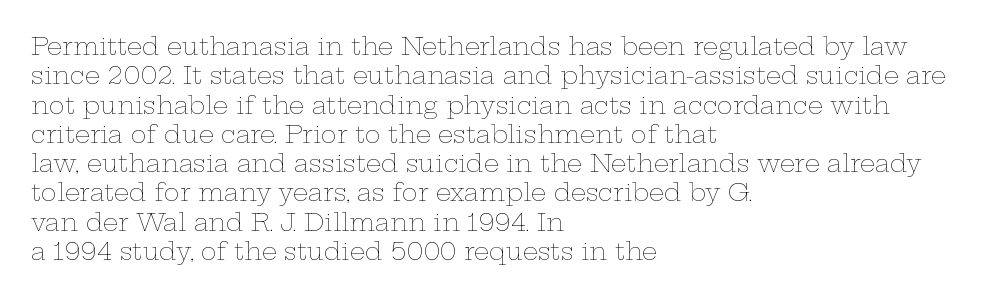
The image shows 24 px text type, upright; set left-aligned, line spacing 1.22x, normal letter spacing, not underlined.
